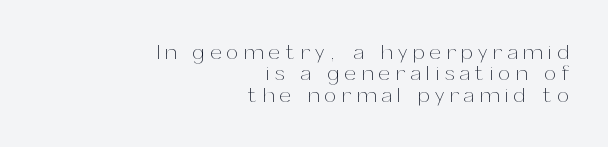
The lettering stays uniformly vertical, giving the passage a roman look. Vertically, the passage feels compressed, each row crowding the next. A clean baseline with only descenders dipping below it. Leftover space on each line is placed entirely before the opening word. Weight class: somewhere from thin through regular. There is plenty of visible air inserted between adjacent glyphs.
